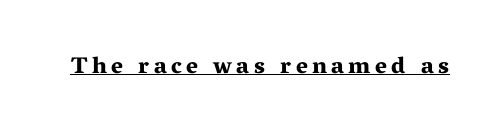
These characters rest on top of a visible drawn line. Caption: bold face, heavy strokes. No italicization has been applied; the sample stays upright.
